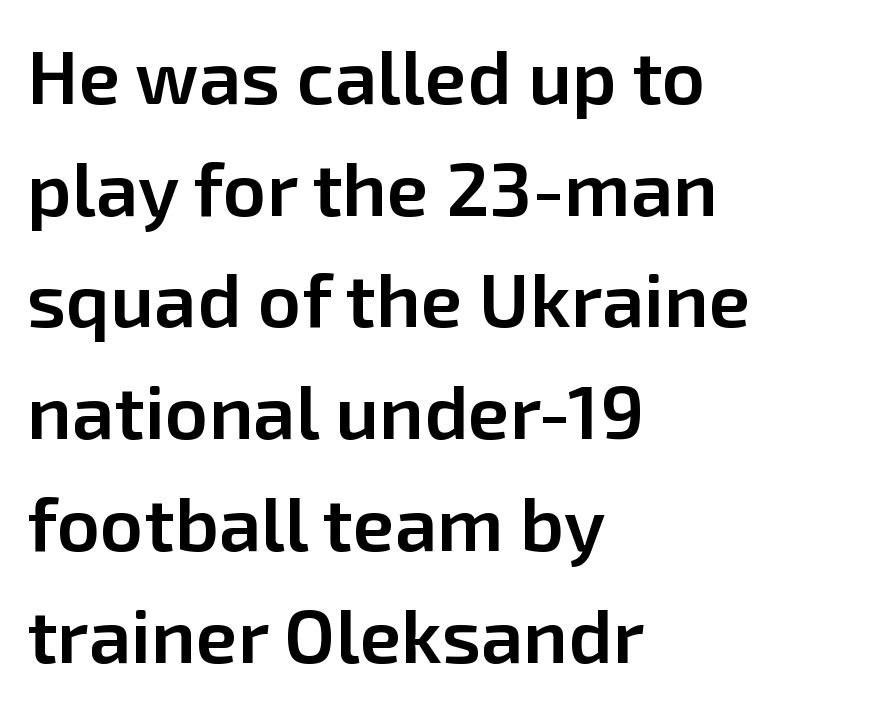
The image shows 76 px semibold sans-serif type, upright; set left-aligned, normal line spacing (1.47x), normal letter spacing, not underlined; low stroke contrast and a medium x-height.
